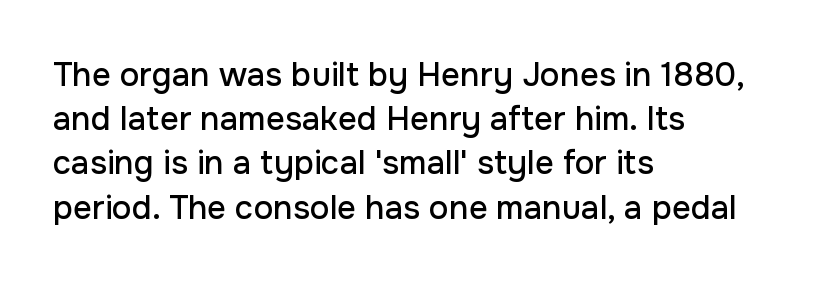
The image shows 33 px sans-serif type, upright; set left-aligned, normal line spacing (1.34x), normal letter spacing, not underlined; low stroke contrast and a medium x-height.
